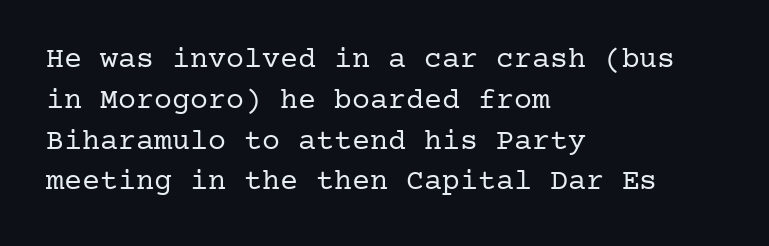
Q: Is the text bold? A: No.
Q: Is the text italic (slanted)? A: No, it is upright.
Q: Is the typeface a serif or a sans-serif typeface? A: Serif.
Q: Is the text underlined? A: No.
Q: How is the paragraph aligned? A: Left-aligned.
Q: Is the spacing between letters normal or unusually wide? A: Normal.
Q: Is the spacing between lines tight, normal or loose? A: Normal.
Q: Width (condensed, normal, or wide)? A: Normal.
Q: Stroke contrast? A: Low.
Q: x-height? A: Medium.
